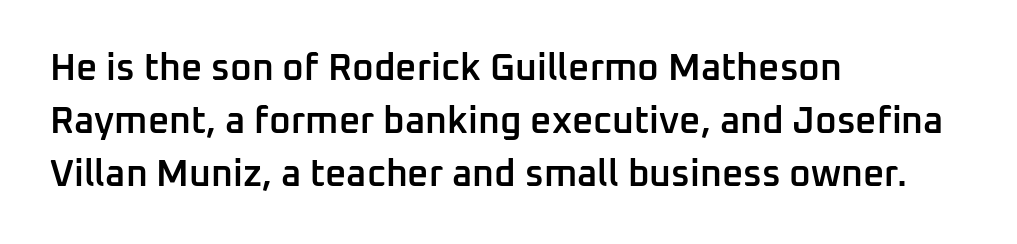
The image shows 37 px semibold sans-serif type, upright; set left-aligned, normal line spacing (1.43x), normal letter spacing, not underlined; low stroke contrast and a medium x-height.
